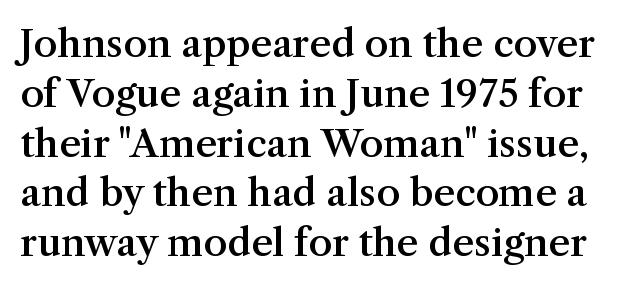
Q: Is the text bold? A: Semi-bold.
Q: Is the text italic (slanted)? A: No, it is upright.
Q: Is the typeface a serif or a sans-serif typeface? A: Serif.
Q: Is the text underlined? A: No.
Q: Is the spacing between letters normal or unusually wide? A: Normal.
Q: Is the spacing between lines tight, normal or loose? A: Normal.
Q: Width (condensed, normal, or wide)? A: Normal.
Q: Stroke contrast? A: Medium.
Q: x-height? A: Medium.
Q: Monospaced? A: No.
